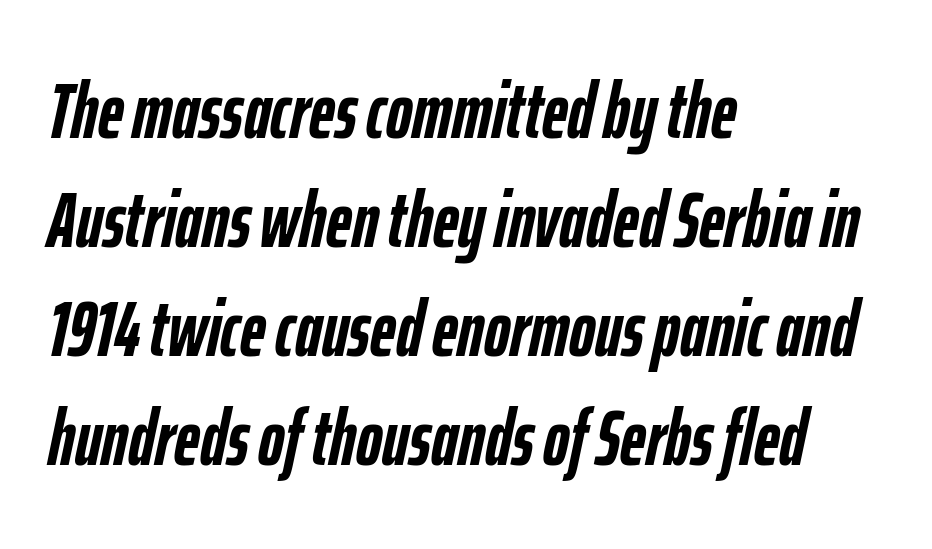
The image shows 79 px semibold, condensed type, italic (leaning right); set left-aligned, normal line spacing (1.38x), normal letter spacing, not underlined; low stroke contrast and a medium x-height.
